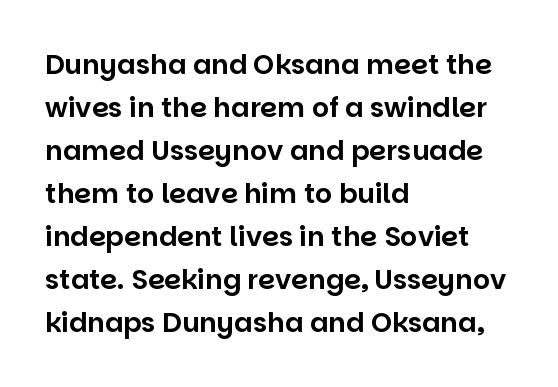
{"italic": "no", "underline": "no", "align": "left", "line_spacing": "normal", "line_spacing_ratio": 1.59, "letter_spacing": "normal", "letter_spacing_em": 0.0, "glyph_px": 27}
